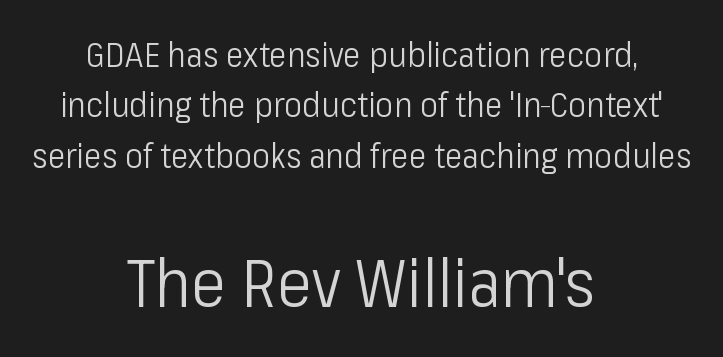
Q: Is the text bold? A: No.
Q: Is the text italic (slanted)? A: No, it is upright.
Q: Is the typeface a serif or a sans-serif typeface? A: Sans-serif.
Q: Is the text underlined? A: No.
Q: How is the paragraph aligned? A: Centered.
Q: Is the spacing between letters normal or unusually wide? A: Normal.
Q: Is the spacing between lines tight, normal or loose? A: Normal.
Q: Which block of text is set in a larger size, the first (top) or the second (bottom)? A: The second (bottom) one.
Q: Width (condensed, normal, or wide)? A: Condensed.
Q: Stroke contrast? A: Low.
Q: x-height? A: Medium.
Q: Monospaced? A: No.
